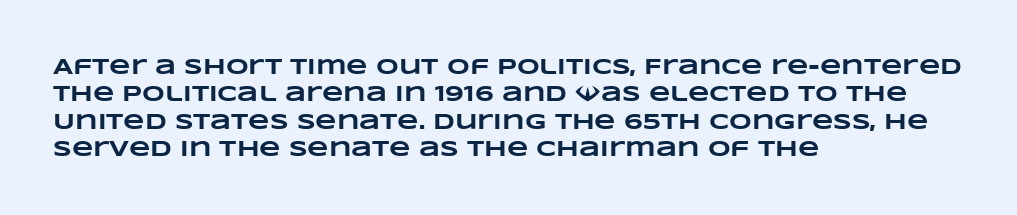
Q: Is the text bold? A: Yes.
Q: Is the text underlined? A: No.
Q: How is the paragraph aligned? A: Left-aligned.
Q: Is the spacing between letters normal or unusually wide? A: Normal.
Q: Is the spacing between lines tight, normal or loose? A: Normal.
